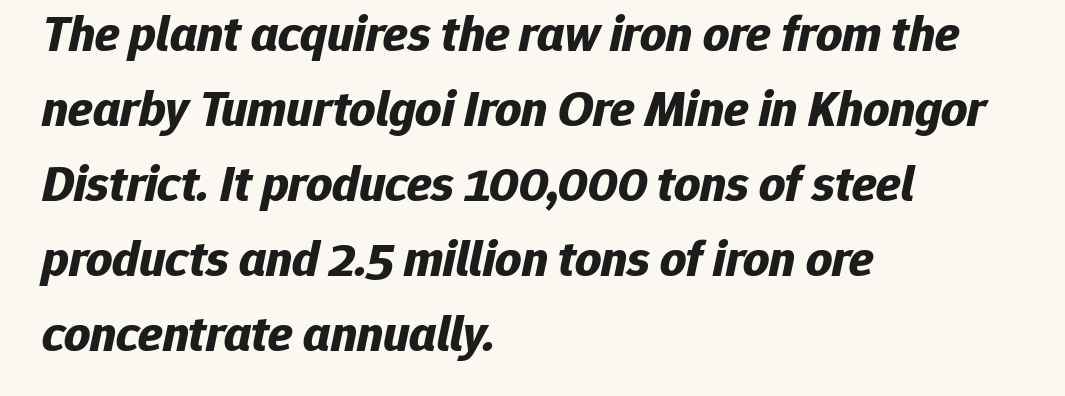
This rendering uses left alignment, leaving the right contour irregular. Vertically, the passage feels balanced, rows spaced as you'd expect. Italic? Definitely — the glyphs are oblique. Each glyph is drawn with heavy, bold strokes.
